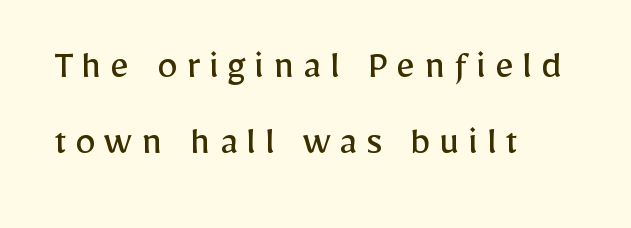
The image shows 42 px regular-weight sans-serif type, upright; set left-aligned, line spacing 1.82x, unusually wide letter spacing (+0.2 em), not underlined; low stroke contrast and a medium x-height.
